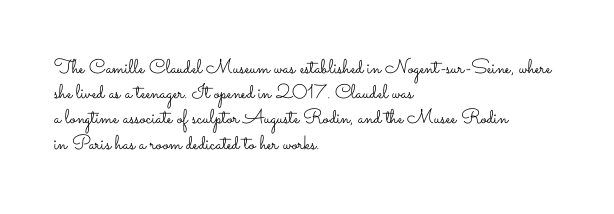
How would I describe the line gaps? Plain and ordinary. Stem width sits at or under what a default text font uses. Underlining? Definitely not there. How are the letters spaced? Ordinarily, with no added tracking. Alignment: flush left.
